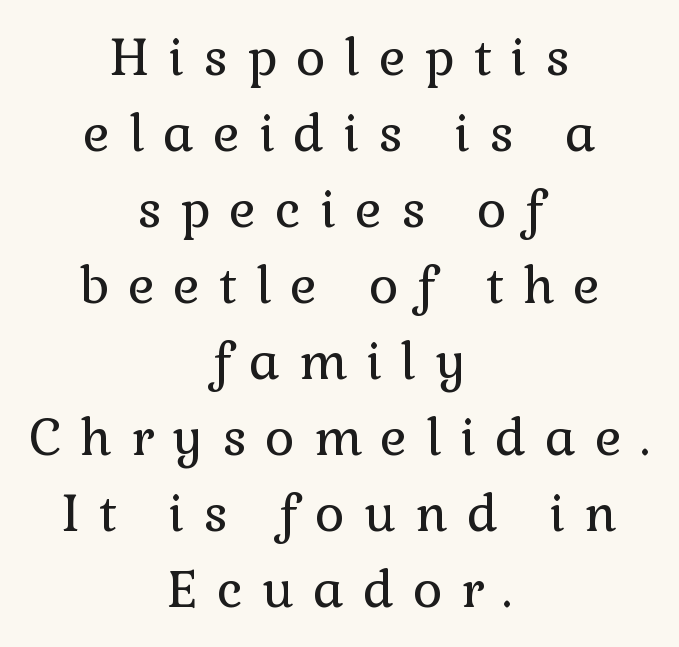
A typesetter would call this proportional, since set widths differ per character. The text block is weighted toward neither margin, spreading evenly from the middle. You can tell from the footed stems that serif type was used. This rendering features lettering with no underline.
